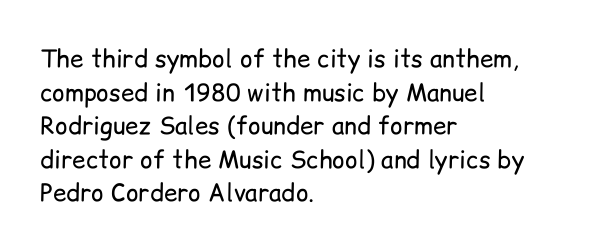
Does the copy run flush right? No — it runs flush left. Does extra space separate the letters? No, they use regular spacing. The letters look calm and open, with moderate or lighter stems. Beneath every word, the page is bare. Normally led — the rows are evenly, conventionally spaced.
